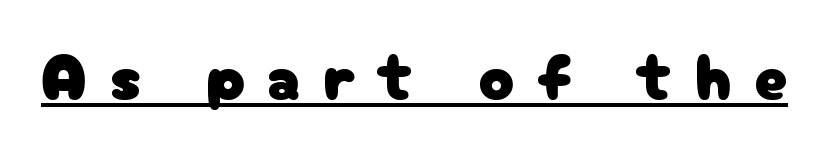
{"serif": "no", "italic": "no", "width": "normal", "stroke_contrast": "low", "x_height": "medium", "monospaced": "no", "underline": "yes", "letter_spacing": "wide", "letter_spacing_em": 0.35, "glyph_px": 65}
